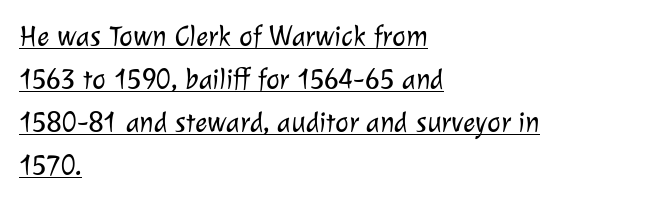
The image shows 29 px light sans-serif type; set left-aligned, normal line spacing (1.48x), normal letter spacing, underlined; low stroke contrast and a medium x-height.
